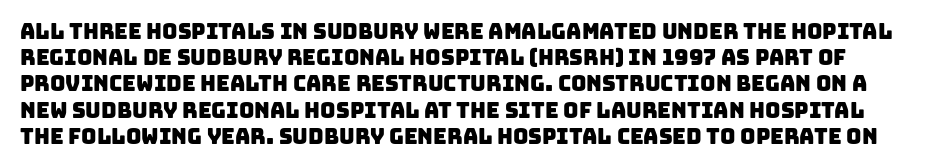
{"underline": "no", "line_spacing": "normal", "line_spacing_ratio": 1.25, "letter_spacing": "normal", "letter_spacing_em": 0.0, "glyph_px": 21}
